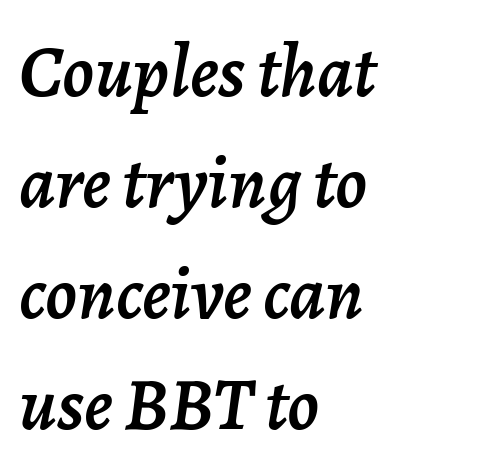
The image shows 75 px text type, italic (leaning right); set left-aligned, normal line spacing (1.48x), normal letter spacing, not underlined; low stroke contrast and a medium x-height.
